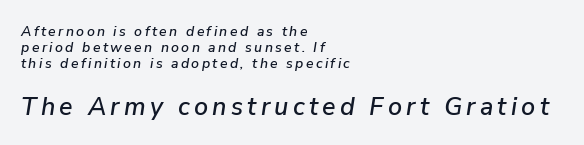
Rendered with sloped, italic letterforms. Very little white space separates one row of letters from the next. Notice how the passage keeps a crisp vertical edge on the left only. Descenders are the only things crossing below the line. The composition opens small and finishes big.
